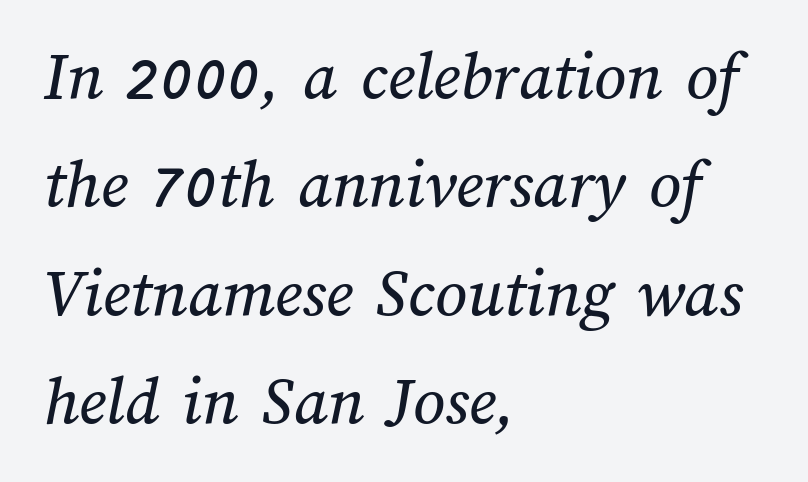
{"width": "normal", "stroke_contrast": "medium", "x_height": "medium", "monospaced": "no", "underline": "no", "align": "left", "line_spacing": "normal", "line_spacing_ratio": 1.55, "letter_spacing": "normal", "letter_spacing_em": 0.0, "glyph_px": 70}
